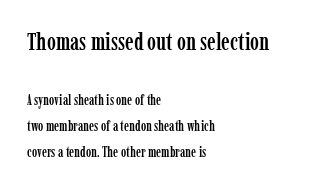
Q: Is the text italic (slanted)? A: No, it is upright.
Q: Is the text underlined? A: No.
Q: How is the paragraph aligned? A: Left-aligned.
Q: Is the spacing between letters normal or unusually wide? A: Normal.
Q: Which block of text is set in a larger size, the first (top) or the second (bottom)? A: The first (top) one.
